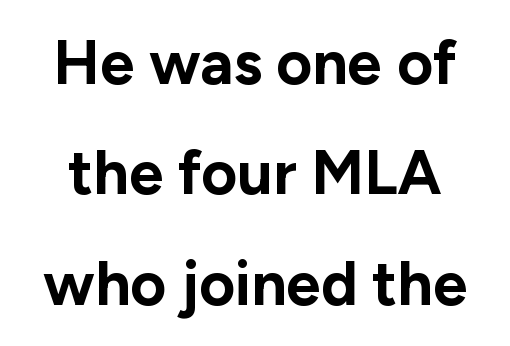
Each letter's strokes conclude bluntly, with no projecting serifs. The type sits square on the baseline with zero lean. No extra tracking has been applied to these lines. Spacing verdict: proportional, widths tailored to each character. Heavy-handed strokes throughout: this text is bold. Words float on clear page, feet unadorned.
